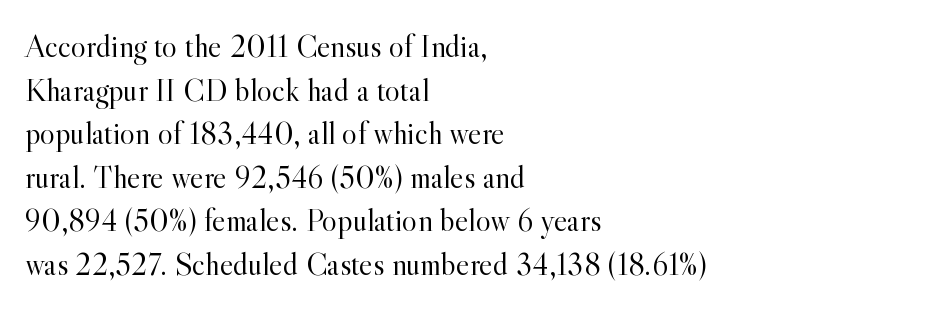
Q: Is the text bold? A: No.
Q: Is the text italic (slanted)? A: No, it is upright.
Q: Is the typeface a serif or a sans-serif typeface? A: Serif.
Q: Is the text underlined? A: No.
Q: How is the paragraph aligned? A: Left-aligned.
Q: Is the spacing between letters normal or unusually wide? A: Normal.
Q: Is the spacing between lines tight, normal or loose? A: Normal.
Q: Width (condensed, normal, or wide)? A: Normal.
Q: x-height? A: Small.
Q: Monospaced? A: No.
